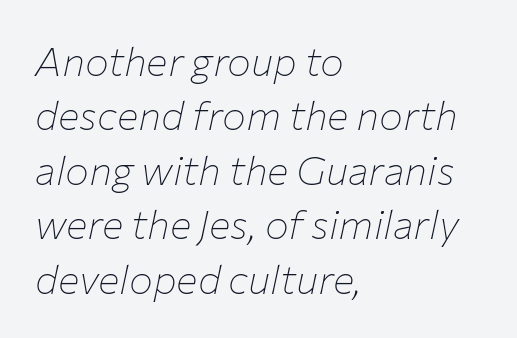
Q: Is the text bold? A: No.
Q: Is the text italic (slanted)? A: Yes, it leans right by about 12 degrees.
Q: Is the text underlined? A: No.
Q: How is the paragraph aligned? A: Left-aligned.
Q: Is the spacing between letters normal or unusually wide? A: Normal.
Q: Is the spacing between lines tight, normal or loose? A: Normal.
Q: Width (condensed, normal, or wide)? A: Normal.
Q: Stroke contrast? A: Low.
Q: x-height? A: Medium.
Q: Monospaced? A: No.
